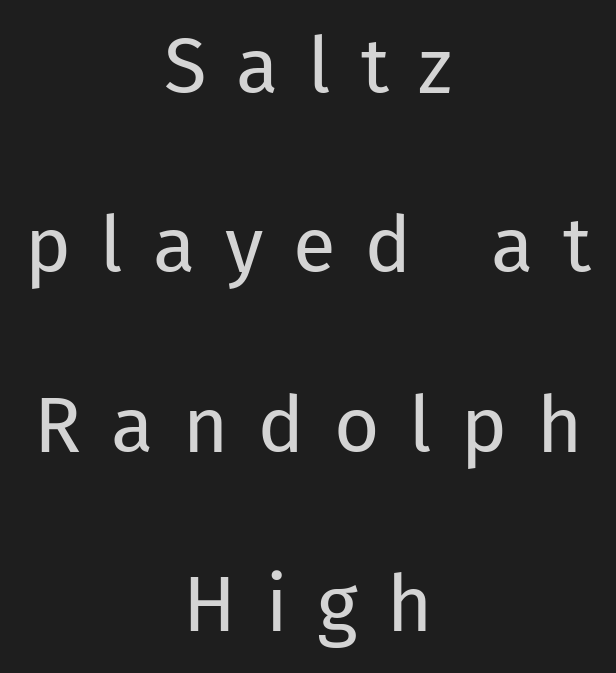
Q: Is the text bold? A: No.
Q: Is the text italic (slanted)? A: No, it is upright.
Q: Is the typeface a serif or a sans-serif typeface? A: Sans-serif.
Q: Is the text underlined? A: No.
Q: How is the paragraph aligned? A: Centered.
Q: Is the spacing between letters normal or unusually wide? A: Unusually wide.
Q: Is the spacing between lines tight, normal or loose? A: Loose.
Q: Width (condensed, normal, or wide)? A: Normal.
Q: Stroke contrast? A: Low.
Q: x-height? A: Medium.
Q: Monospaced? A: No.
